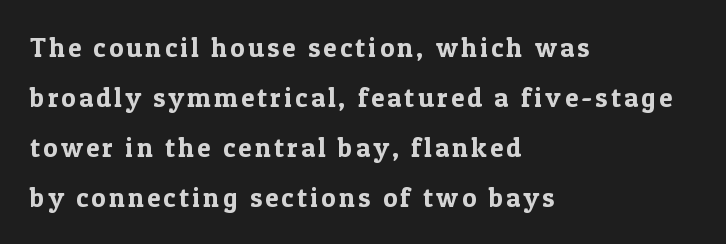
Q: Is the text italic (slanted)? A: No, it is upright.
Q: Is the text underlined? A: No.
Q: How is the paragraph aligned? A: Left-aligned.
